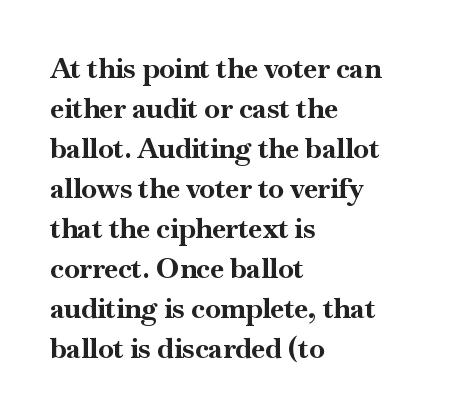
Compared with typical paragraphs, the rows here are spaced about the same. Only glyphs here, with clear space below each row. This rendering leaves character spacing at its baseline value. Strokes here are thick enough to call this a true bold. Alignment: flush left. If you drew a line through each stem, it would be perfectly vertical.
